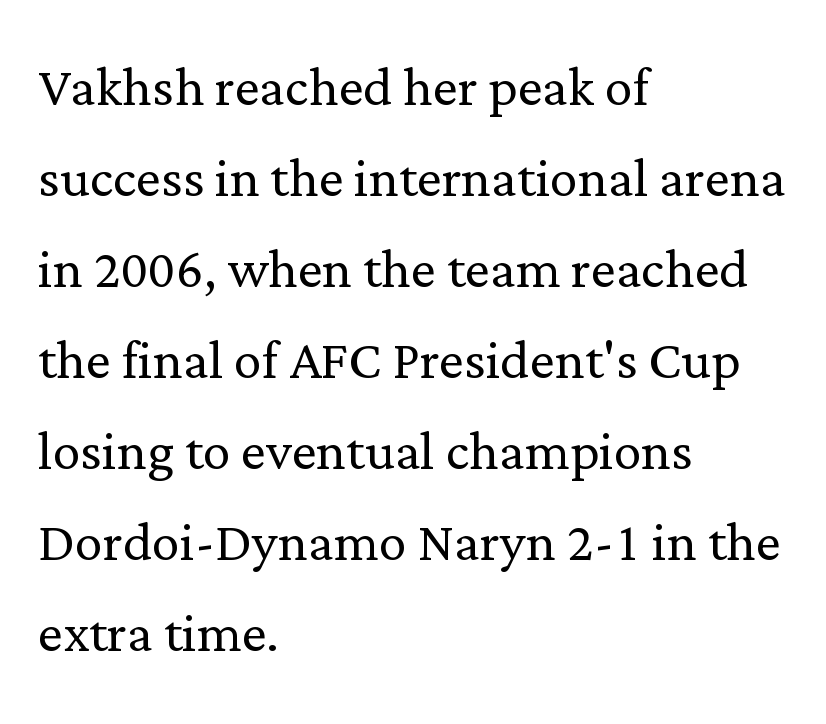
Serif or sans? Serif — the stroke terminals have little feet. Is there any slant? The stems are plumb. A typesetter would call this proportional, since set widths differ per character. Is the type heavy? It reads as light-to-regular instead.
